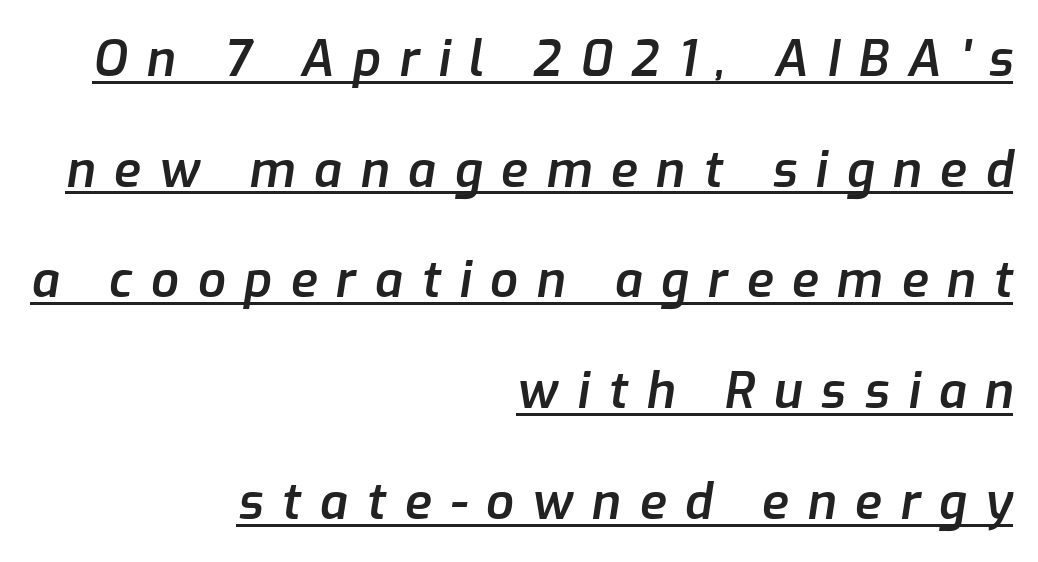
{"italic": "yes", "lean": "right", "slant_degrees": 9, "bold": "semi", "weight": "semibold", "width": "normal", "stroke_contrast": "low", "x_height": "medium", "monospaced": "no", "underline": "yes", "align": "right", "line_spacing": "loose", "line_spacing_ratio": 2.26, "letter_spacing": "wide", "letter_spacing_em": 0.38, "glyph_px": 49}
